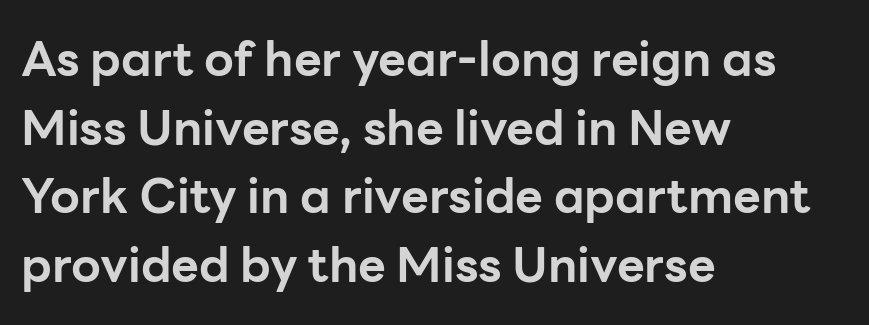
{"serif": "no", "italic": "no", "bold": "yes", "weight": "bold", "width": "normal", "stroke_contrast": "low", "x_height": "medium", "monospaced": "no", "underline": "no", "align": "left", "line_spacing": "normal", "line_spacing_ratio": 1.43, "letter_spacing": "normal", "letter_spacing_em": 0.0, "glyph_px": 48}
